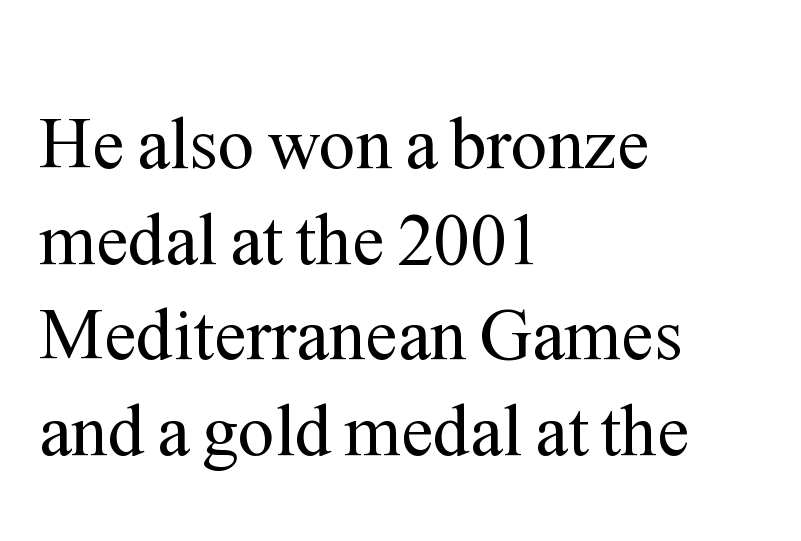
Q: Is the text bold? A: No.
Q: Is the text italic (slanted)? A: No, it is upright.
Q: Is the typeface a serif or a sans-serif typeface? A: Serif.
Q: Is the text underlined? A: No.
Q: How is the paragraph aligned? A: Left-aligned.
Q: Is the spacing between letters normal or unusually wide? A: Normal.
Q: Is the spacing between lines tight, normal or loose? A: Normal.
Q: Width (condensed, normal, or wide)? A: Normal.
Q: Stroke contrast? A: Medium.
Q: x-height? A: Medium.
Q: Monospaced? A: No.
